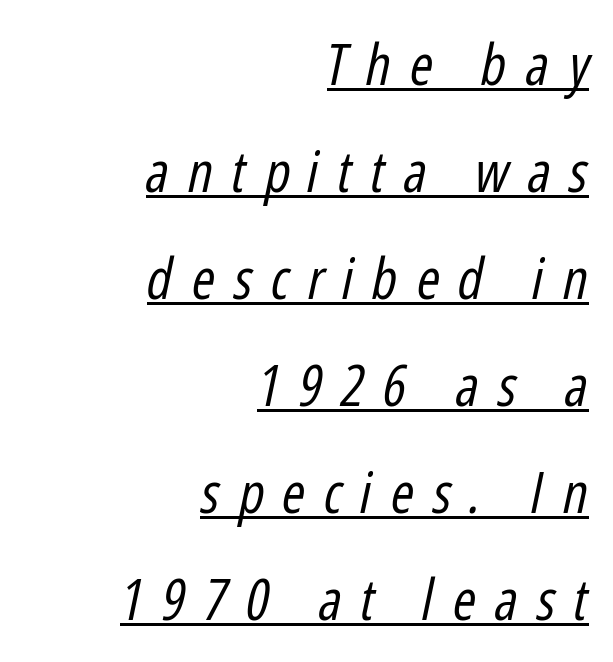
Q: Is the text bold? A: No.
Q: Is the text italic (slanted)? A: Yes, it leans right by about 12 degrees.
Q: Is the text underlined? A: Yes.
Q: How is the paragraph aligned? A: Right-aligned.
Q: Is the spacing between letters normal or unusually wide? A: Unusually wide.
Q: Is the spacing between lines tight, normal or loose? A: Loose.
Q: Width (condensed, normal, or wide)? A: Condensed.
Q: Stroke contrast? A: Low.
Q: x-height? A: Medium.
Q: Monospaced? A: No.
